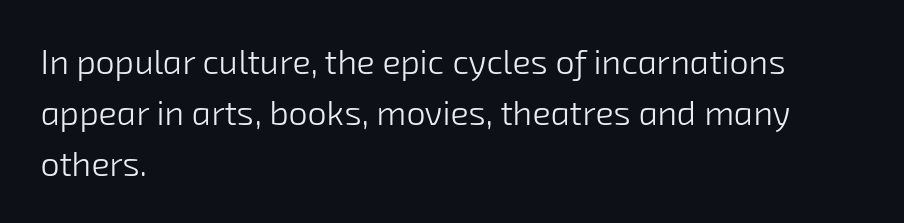
Q: Is the text bold? A: No.
Q: Is the typeface a serif or a sans-serif typeface? A: Sans-serif.
Q: Is the text underlined? A: No.
Q: How is the paragraph aligned? A: Left-aligned.
Q: Is the spacing between letters normal or unusually wide? A: Normal.
Q: Is the spacing between lines tight, normal or loose? A: Normal.
Q: Width (condensed, normal, or wide)? A: Normal.
Q: Stroke contrast? A: Low.
Q: x-height? A: Medium.
Q: Monospaced? A: No.
